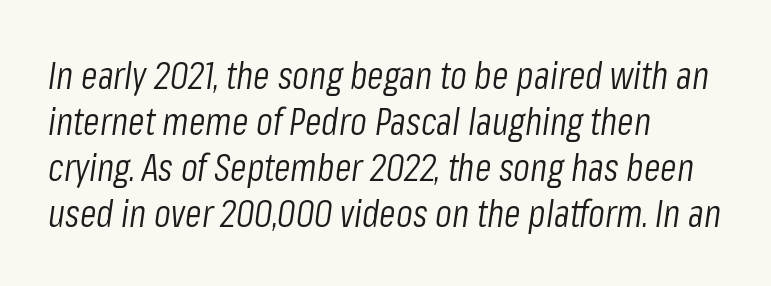
Q: Is the text bold? A: No.
Q: Is the text italic (slanted)? A: Yes, it leans right by about 8 degrees.
Q: Is the text underlined? A: No.
Q: How is the paragraph aligned? A: Left-aligned.
Q: Is the spacing between letters normal or unusually wide? A: Normal.
Q: Width (condensed, normal, or wide)? A: Condensed.
Q: Stroke contrast? A: Low.
Q: x-height? A: Medium.
Q: Monospaced? A: No.
